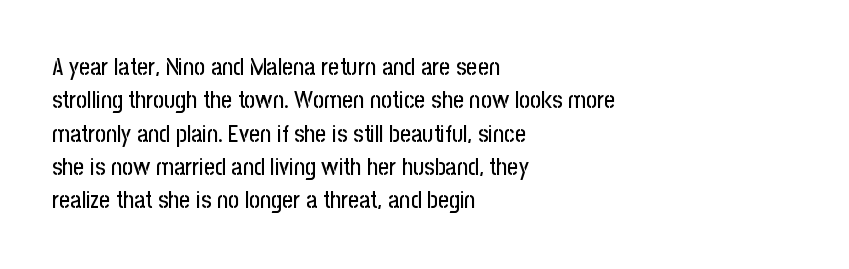
Q: Is the text italic (slanted)? A: No, it is upright.
Q: Is the text underlined? A: No.
Q: How is the paragraph aligned? A: Left-aligned.
Q: Is the spacing between letters normal or unusually wide? A: Normal.
Q: Is the spacing between lines tight, normal or loose? A: Normal.
